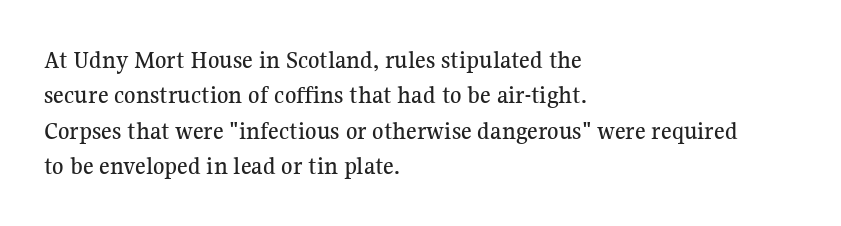
Q: Is the text italic (slanted)? A: No, it is upright.
Q: Is the text underlined? A: No.
Q: How is the paragraph aligned? A: Left-aligned.
Q: Is the spacing between letters normal or unusually wide? A: Normal.
Q: Is the spacing between lines tight, normal or loose? A: Normal.
